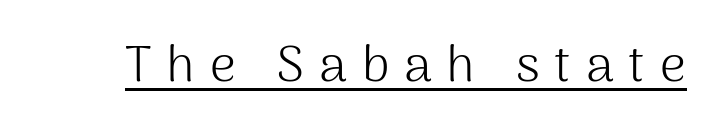
Q: Is the text bold? A: No.
Q: Is the text italic (slanted)? A: No, it is upright.
Q: Is the typeface a serif or a sans-serif typeface? A: Sans-serif.
Q: Is the text underlined? A: Yes.
Q: Is the spacing between letters normal or unusually wide? A: Unusually wide.
Q: Width (condensed, normal, or wide)? A: Normal.
Q: Stroke contrast? A: Medium.
Q: x-height? A: Medium.
Q: Monospaced? A: No.
